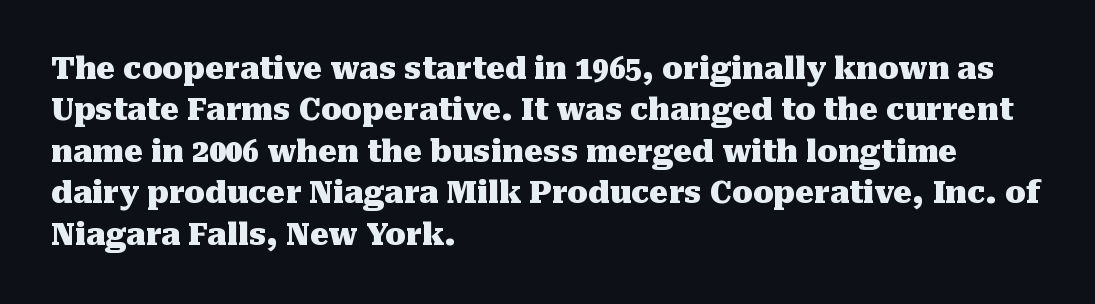
Notice how the passage keeps a crisp vertical edge on the left only. Do the characters align in a grid? No, the font is proportional. Regular leading. I'd describe the lettering as bold — thick and assertive. The rendering keeps characters at their native spacing.
